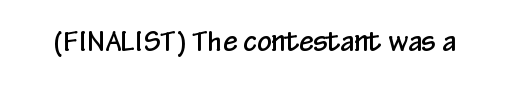
The image shows 26 px text type, upright; set normal letter spacing, not underlined.
